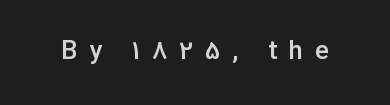
The image shows 26 px text type, upright; set unusually wide letter spacing (+0.45 em), not underlined.
